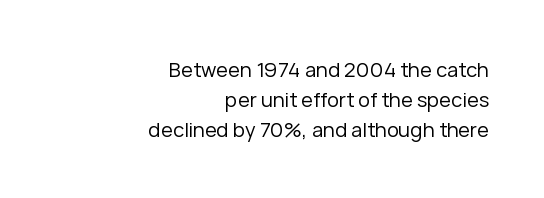
Q: Is the text bold? A: No.
Q: Is the text italic (slanted)? A: No, it is upright.
Q: Is the text underlined? A: No.
Q: How is the paragraph aligned? A: Right-aligned.
Q: Is the spacing between letters normal or unusually wide? A: Normal.
Q: Is the spacing between lines tight, normal or loose? A: Normal.
